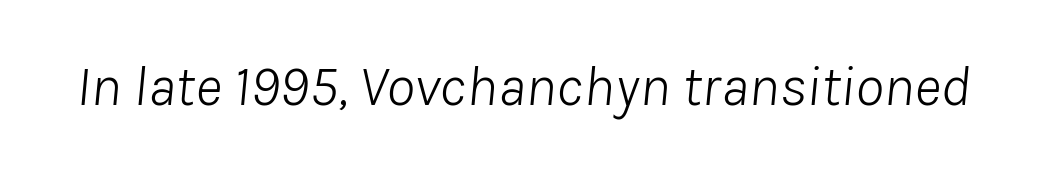
{"italic": "yes", "lean": "right", "slant_degrees": 8, "bold": "no", "weight": "light", "width": "normal", "stroke_contrast": "low", "x_height": "medium", "monospaced": "no", "underline": "no", "letter_spacing": "normal", "letter_spacing_em": 0.0, "glyph_px": 58}
